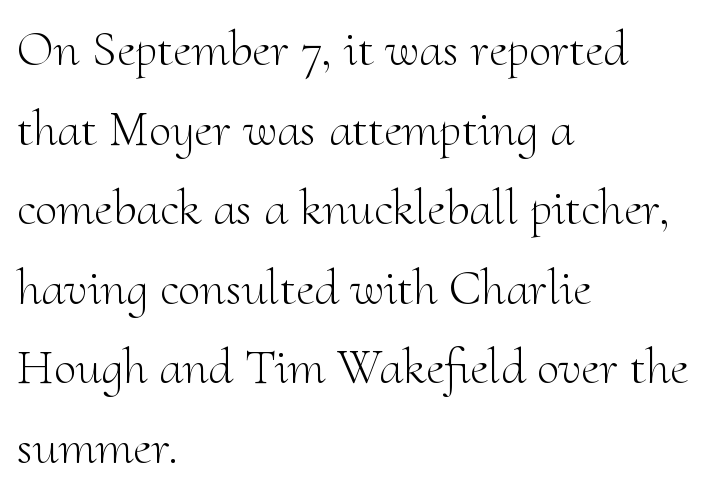
Every stem runs plumb, perpendicular to the baseline. Serif or sans? Serif — the stroke terminals have little feet. The glyphs are unaccompanied by any horizontal stroke below them. The lines sit at an ordinary, default distance from one another. The face used here is rendered with its standard letterfit.
